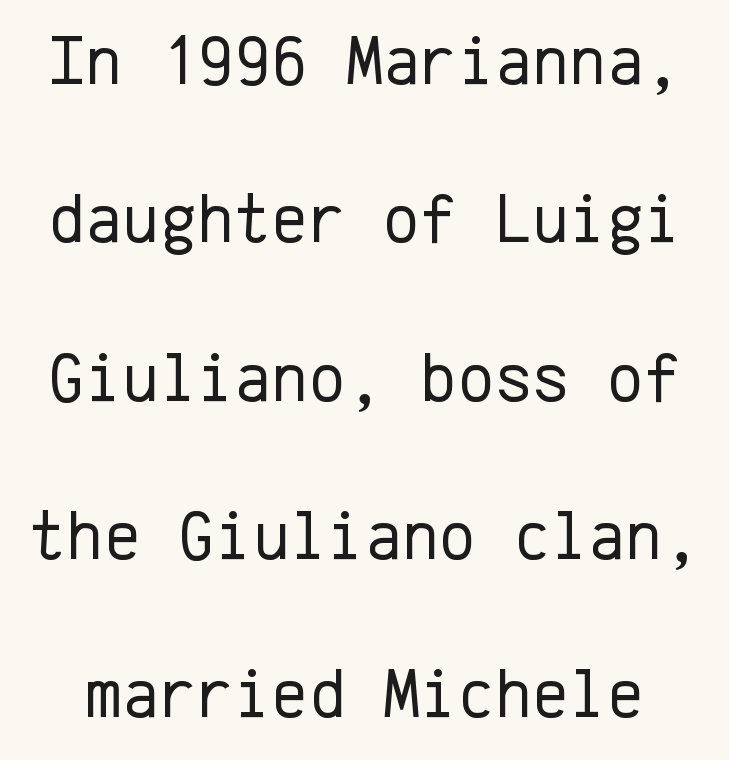
Q: Is the text bold? A: No.
Q: Is the text italic (slanted)? A: No, it is upright.
Q: Is the typeface a serif or a sans-serif typeface? A: Sans-serif.
Q: Is the text underlined? A: No.
Q: Is the spacing between letters normal or unusually wide? A: Normal.
Q: Is the spacing between lines tight, normal or loose? A: Loose.
Q: Width (condensed, normal, or wide)? A: Normal.
Q: Stroke contrast? A: Low.
Q: x-height? A: Medium.
Q: Monospaced? A: Yes.
